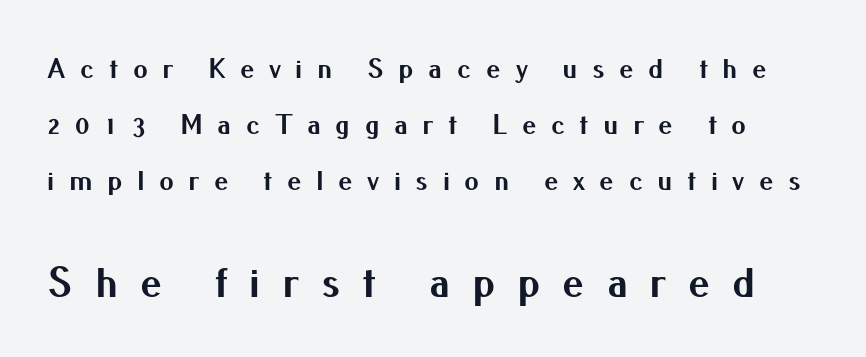
Characters follow at a spacing far wider than the type designer built in. Does the weight exceed regular? Yes, all the way to bold. The lower block of text is set noticeably larger than the block above it. Do the characters align in a grid? No, the font is proportional.
